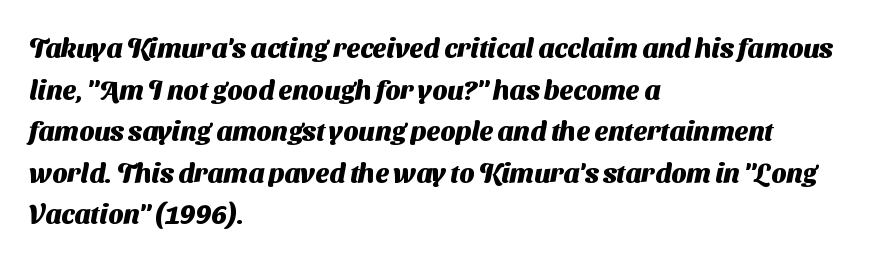
The image shows 27 px bold type; set left-aligned, normal line spacing (1.54x), normal letter spacing, not underlined.
